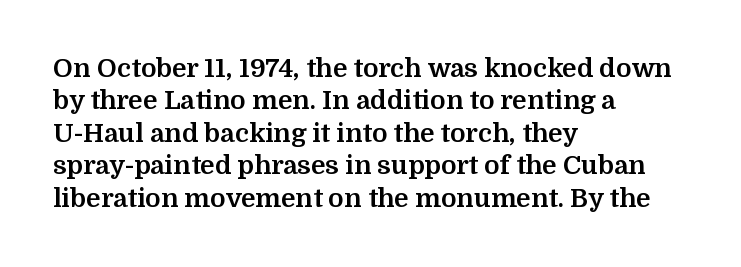
{"italic": "no", "bold": "yes", "underline": "no", "align": "left", "line_spacing": "normal", "line_spacing_ratio": 1.25, "letter_spacing": "normal", "letter_spacing_em": 0.0, "glyph_px": 26}
